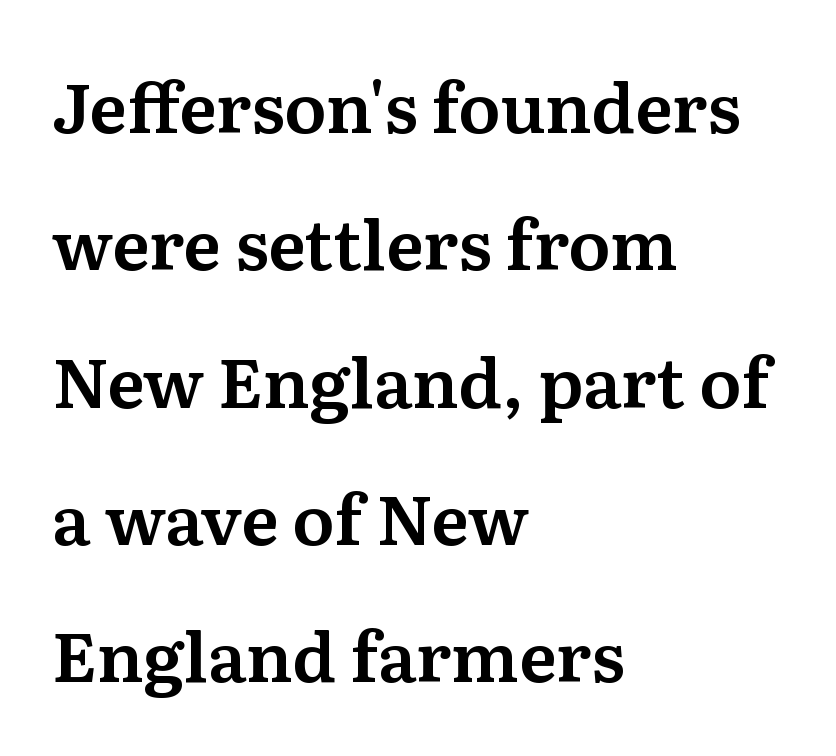
The leading is generous, giving the passage an open texture. Type style note: has serifs. The foot of each line stays bare and open. Do the letters lean? They stand straight. Line starts are locked; line ends wander.
